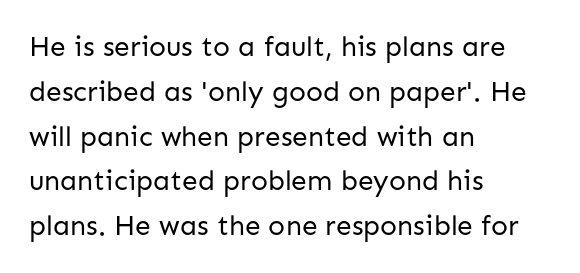
Q: Is the text bold? A: No.
Q: Is the text italic (slanted)? A: No, it is upright.
Q: Is the typeface a serif or a sans-serif typeface? A: Sans-serif.
Q: Is the text underlined? A: No.
Q: How is the paragraph aligned? A: Left-aligned.
Q: Is the spacing between letters normal or unusually wide? A: Normal.
Q: Is the spacing between lines tight, normal or loose? A: Normal.
Q: Width (condensed, normal, or wide)? A: Normal.
Q: Stroke contrast? A: Low.
Q: x-height? A: Medium.
Q: Monospaced? A: No.
